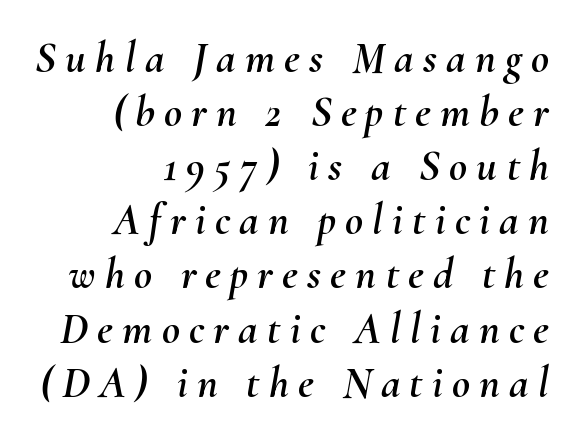
Each word looks stretched out because of the extra space between its letters. Quick note: italic. Descenders hang freely into open space. Think of a printed novel: that variable character pitch is what you see here. In CSS terms this would be text-align: right.
